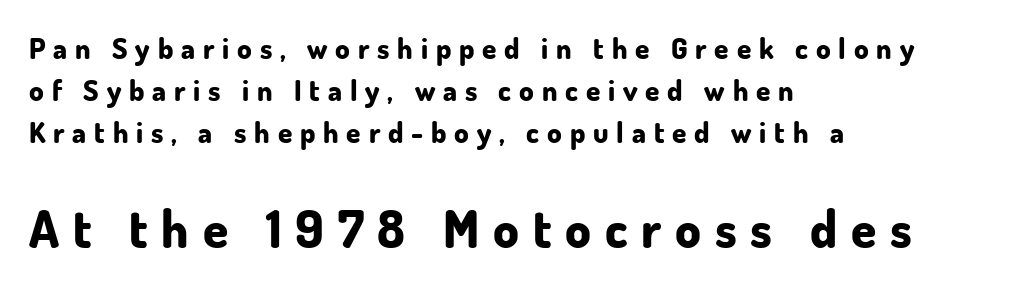
The image shows 51 px bold sans-serif type, upright; set left-aligned, normal line spacing (1.44x), unusually wide letter spacing (+0.27 em), not underlined; the second (bottom) block is 1.76x larger; low stroke contrast and a small x-height.
